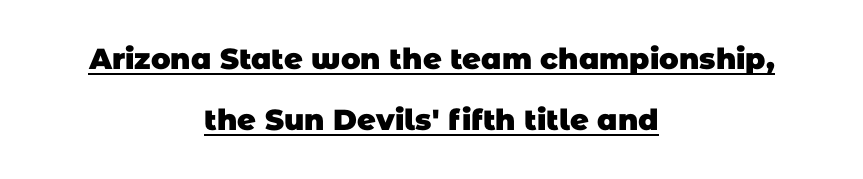
The image shows 29 px heavy sans-serif type; set centered, loose line spacing (2.11x), normal letter spacing, underlined; low stroke contrast and a large x-height.
